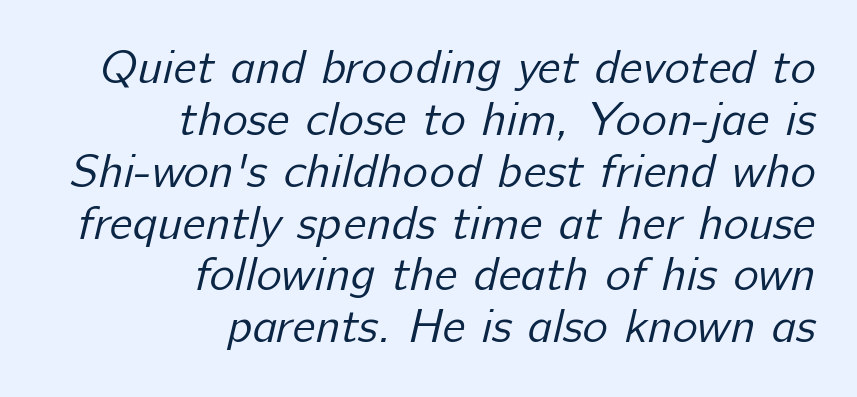
Bold? No — there's no thickening of the strokes. Caption: multi-line text, flush right, ragged left. Is this a sans? Yes — the strokes have no serifs. Students, observe: this is what under-led, compact text looks like. The string is rendered with underlining switched off.
